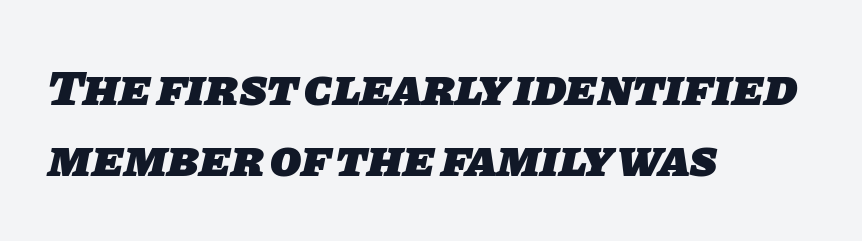
Q: Is the text bold? A: Yes.
Q: Is the typeface a serif or a sans-serif typeface? A: Serif.
Q: Is the text underlined? A: No.
Q: How is the paragraph aligned? A: Left-aligned.
Q: Is the spacing between letters normal or unusually wide? A: Normal.
Q: Is the spacing between lines tight, normal or loose? A: Normal.
Q: Width (condensed, normal, or wide)? A: Normal.
Q: Stroke contrast? A: Low.
Q: x-height? A: Large.
Q: Monospaced? A: No.
